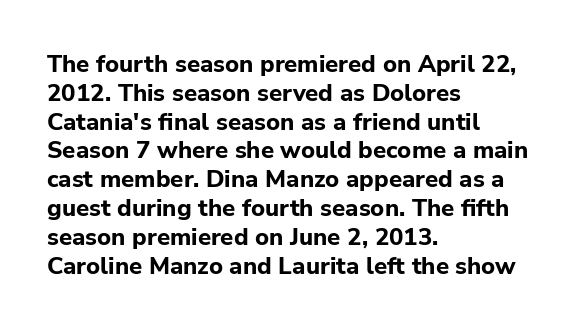
The image shows 24 px bold type, upright; set left-aligned, line spacing 1.2x, normal letter spacing, not underlined.
